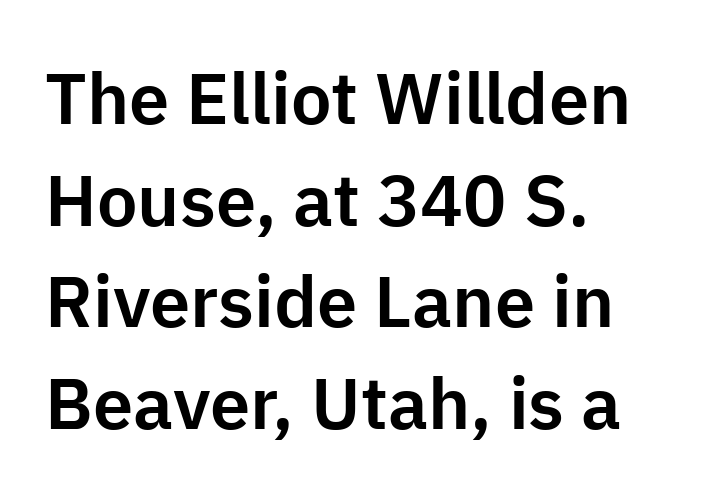
{"serif": "no", "italic": "no", "width": "normal", "stroke_contrast": "low", "x_height": "medium", "monospaced": "no", "underline": "no", "align": "left", "line_spacing": "normal", "line_spacing_ratio": 1.41, "letter_spacing": "normal", "letter_spacing_em": 0.0, "glyph_px": 72}
